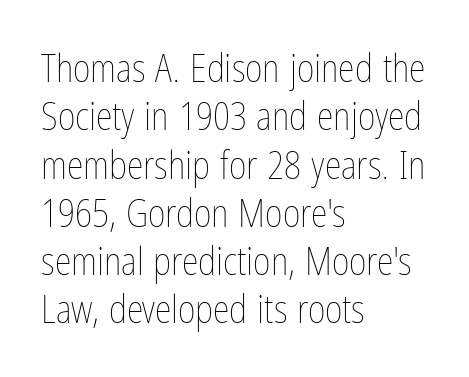
Q: Is the text bold? A: No.
Q: Is the text italic (slanted)? A: No, it is upright.
Q: Is the text underlined? A: No.
Q: How is the paragraph aligned? A: Left-aligned.
Q: Is the spacing between letters normal or unusually wide? A: Normal.
Q: Is the spacing between lines tight, normal or loose? A: Normal.
Q: Width (condensed, normal, or wide)? A: Condensed.
Q: Stroke contrast? A: Low.
Q: x-height? A: Medium.
Q: Monospaced? A: No.
